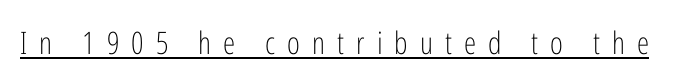
Q: Is the text bold? A: No.
Q: Is the text italic (slanted)? A: No, it is upright.
Q: Is the typeface a serif or a sans-serif typeface? A: Sans-serif.
Q: Is the text underlined? A: Yes.
Q: Is the spacing between letters normal or unusually wide? A: Unusually wide.
Q: Width (condensed, normal, or wide)? A: Condensed.
Q: Stroke contrast? A: Low.
Q: x-height? A: Medium.
Q: Monospaced? A: No.
